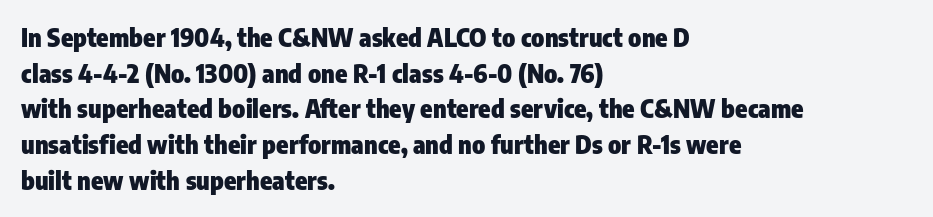
{"italic": "no", "bold": "yes", "underline": "no", "align": "left", "line_spacing": "normal", "line_spacing_ratio": 1.43, "letter_spacing": "normal", "letter_spacing_em": 0.0, "glyph_px": 25}
